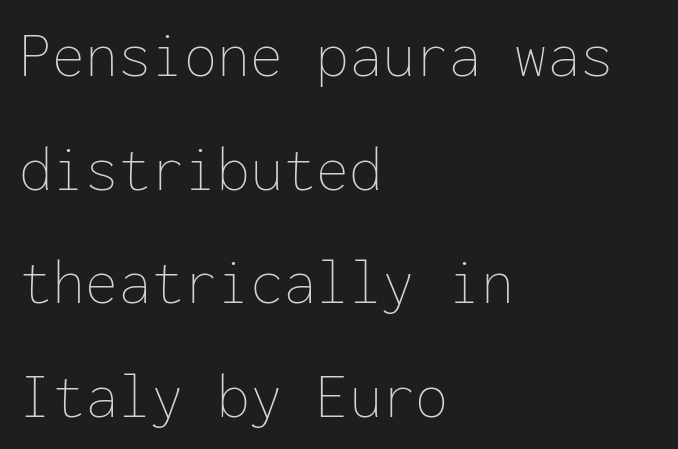
Each stroke keeps to a modest, everyday thickness or less. Left-aligned paragraph, ragged on the right. Rule under the text: the space is simply empty. The face used here is monospaced, like something from a code editor. There is no visible air inserted between adjacent glyphs.
